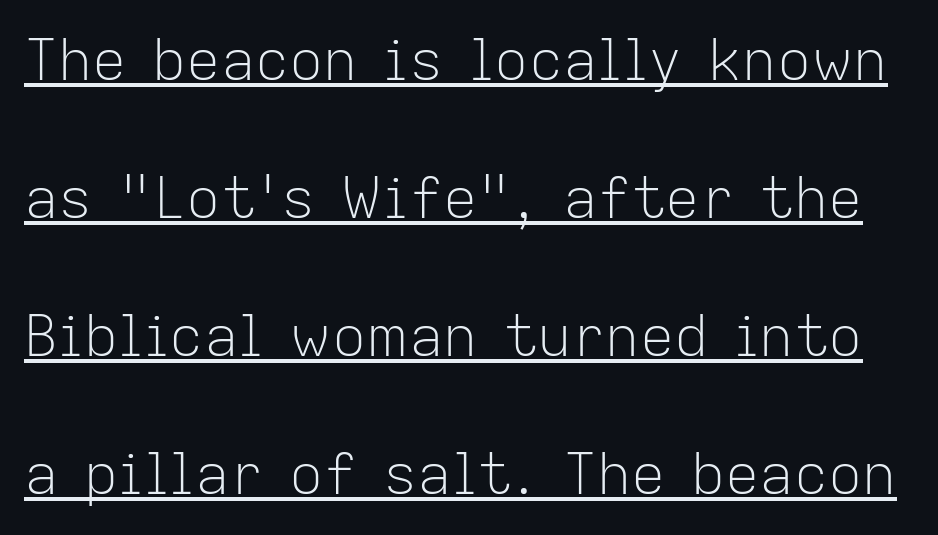
The sample's only ornament is a line tracing under the words. Compared with typical paragraphs, the rows here are farther apart. No chunkiness to these letters — they're not bold. The axis of the letterforms is exactly vertical.
